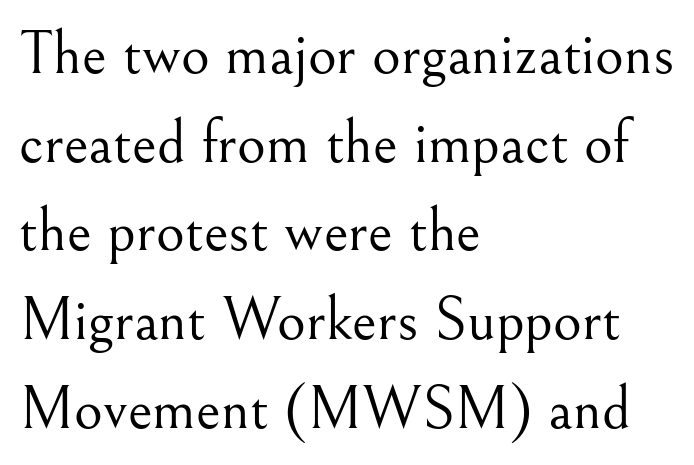
The image shows 62 px light serif type, upright; set left-aligned, normal line spacing (1.43x), normal letter spacing, not underlined; medium stroke contrast and a small x-height.
